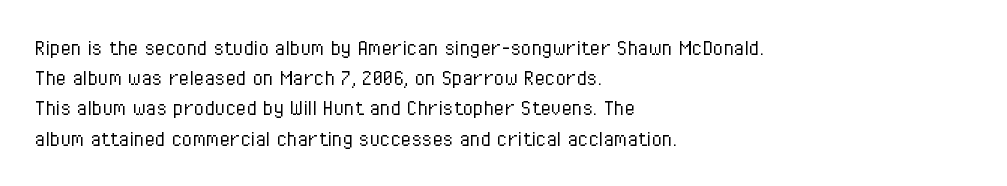
The image shows 24 px text type, upright; set left-aligned, normal line spacing (1.26x), normal letter spacing, not underlined.
